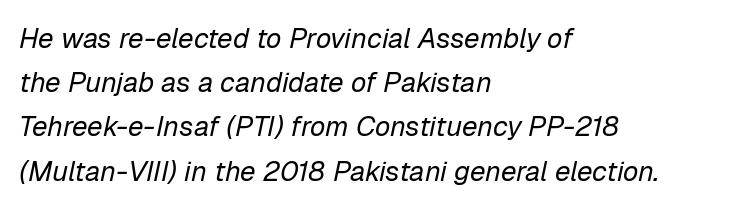
The lines in this sample share a left origin and differ only in where they stop. Do the characters align in a grid? No, the font is proportional. The foot of each line stays bare and open. Words appear dense and cohesive because spacing is normal.
